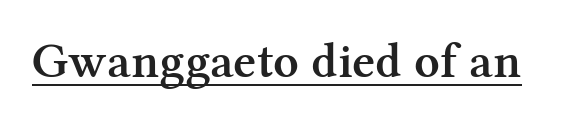
{"serif": "yes", "italic": "no", "bold": "semi", "weight": "semibold", "width": "normal", "stroke_contrast": "medium", "x_height": "medium", "monospaced": "no", "underline": "yes", "letter_spacing": "normal", "letter_spacing_em": 0.0, "glyph_px": 50}
